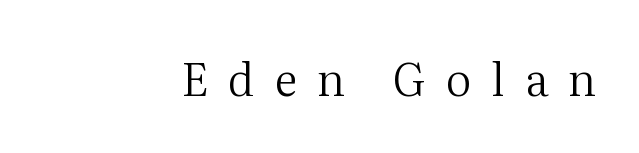
{"serif": "yes", "italic": "no", "bold": "no", "weight": "regular", "width": "normal", "stroke_contrast": "medium", "x_height": "medium", "monospaced": "no", "underline": "no", "letter_spacing": "wide", "letter_spacing_em": 0.44, "glyph_px": 45}
